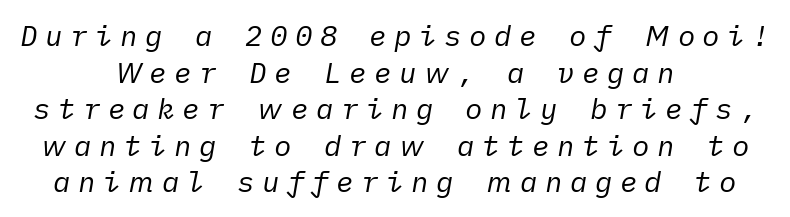
Q: Is the text bold? A: No.
Q: Is the text italic (slanted)? A: Yes, it leans right by about 10 degrees.
Q: Is the text underlined? A: No.
Q: How is the paragraph aligned? A: Centered.
Q: Is the spacing between letters normal or unusually wide? A: Unusually wide.
Q: Is the spacing between lines tight, normal or loose? A: Normal.
Q: Width (condensed, normal, or wide)? A: Normal.
Q: Stroke contrast? A: Low.
Q: x-height? A: Medium.
